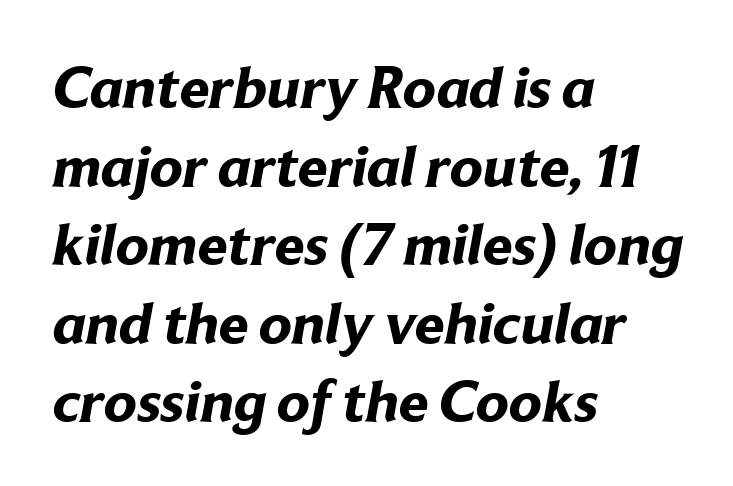
Weight check: bold — yes, fully. Notice how descenders clear the ascenders below comfortably — that's standard leading. Quick note: underline off. Examine the stroke ends and you'll find no serifs. Between one letter and the next there's only the usual sliver of space. The face used here is proportionally spaced, like ordinary book or web type.
